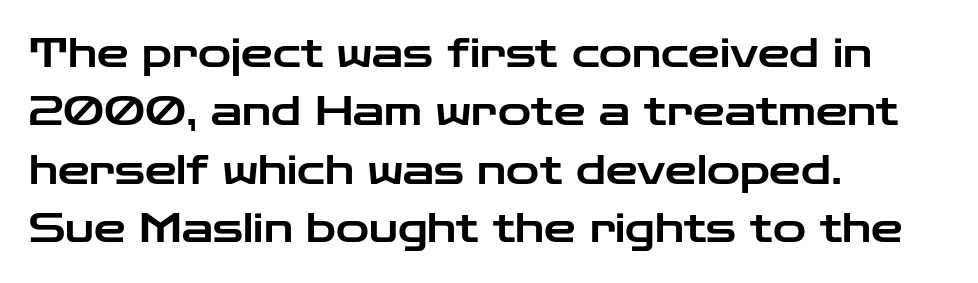
Q: Is the text italic (slanted)? A: No, it is upright.
Q: Is the typeface a serif or a sans-serif typeface? A: Sans-serif.
Q: Is the text underlined? A: No.
Q: How is the paragraph aligned? A: Left-aligned.
Q: Is the spacing between letters normal or unusually wide? A: Normal.
Q: Is the spacing between lines tight, normal or loose? A: Normal.
Q: Width (condensed, normal, or wide)? A: Wide.
Q: Stroke contrast? A: Low.
Q: x-height? A: Medium.
Q: Monospaced? A: No.
